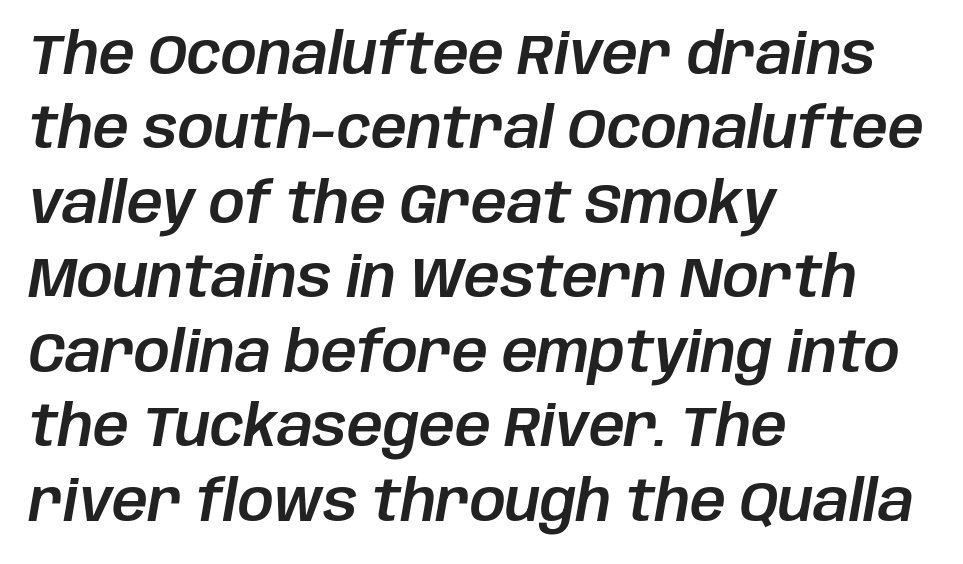
The image shows 56 px text type, italic (leaning right); set left-aligned, normal line spacing (1.33x), normal letter spacing, not underlined; low stroke contrast and a large x-height.
